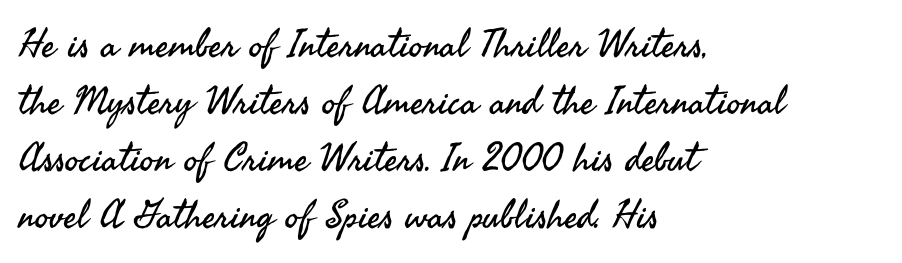
{"serif": "no", "bold": "no", "weight": "regular", "width": "normal", "stroke_contrast": "medium", "x_height": "small", "monospaced": "no", "underline": "no", "align": "left", "line_spacing": "normal", "line_spacing_ratio": 1.46, "letter_spacing": "normal", "letter_spacing_em": 0.0, "glyph_px": 39}
